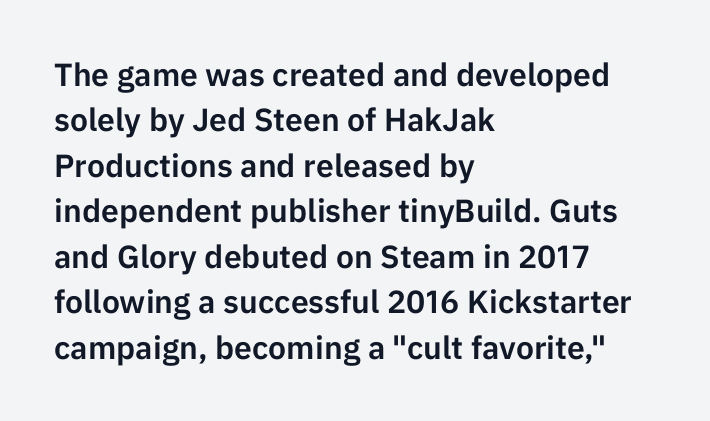
{"serif": "no", "italic": "no", "width": "normal", "stroke_contrast": "low", "x_height": "medium", "monospaced": "no", "underline": "no", "align": "left", "line_spacing": "normal", "line_spacing_ratio": 1.42, "letter_spacing": "normal", "letter_spacing_em": 0.0, "glyph_px": 32}
